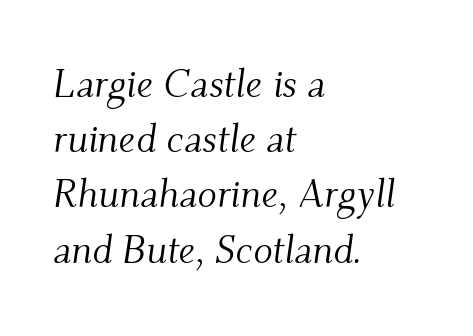
{"serif": "yes", "italic": "yes", "lean": "right", "slant_degrees": 9, "bold": "no", "weight": "light", "width": "normal", "stroke_contrast": "medium", "x_height": "small", "monospaced": "no", "underline": "no", "align": "left", "line_spacing": "normal", "line_spacing_ratio": 1.38, "letter_spacing": "normal", "letter_spacing_em": 0.0, "glyph_px": 40}
